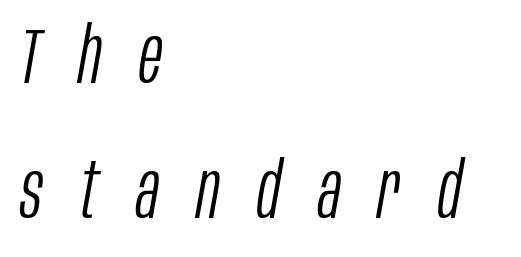
Check under the words: just untouched page. Bold? No — there's no thickening of the strokes. If you drew a ruler down the left edge, every line would touch it. Is this a fixed-width face? No — the glyphs have proportional, varying widths. The letters are spread apart with noticeably loose tracking. Notice how the stems are inclined rather than vertical — that's the hallmark of italics.
